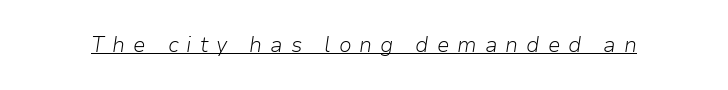
Q: Is the text bold? A: No.
Q: Is the text italic (slanted)? A: Yes, it leans right by about 9 degrees.
Q: Is the text underlined? A: Yes.
Q: Is the spacing between letters normal or unusually wide? A: Unusually wide.
